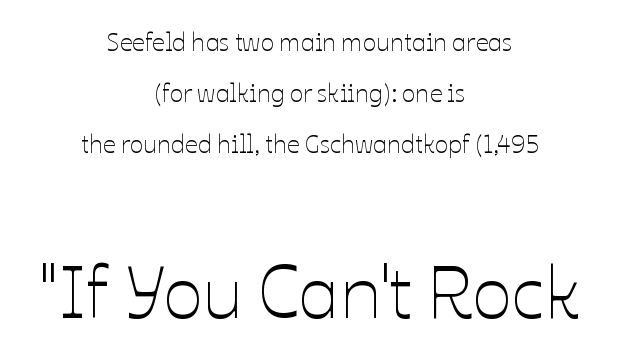
Q: Is the text bold? A: No.
Q: Is the text italic (slanted)? A: No, it is upright.
Q: Is the text underlined? A: No.
Q: How is the paragraph aligned? A: Centered.
Q: Is the spacing between letters normal or unusually wide? A: Normal.
Q: Is the spacing between lines tight, normal or loose? A: Loose.
Q: Which block of text is set in a larger size, the first (top) or the second (bottom)? A: The second (bottom) one.
Q: Width (condensed, normal, or wide)? A: Normal.
Q: Stroke contrast? A: Low.
Q: x-height? A: Medium.
Q: Monospaced? A: No.
